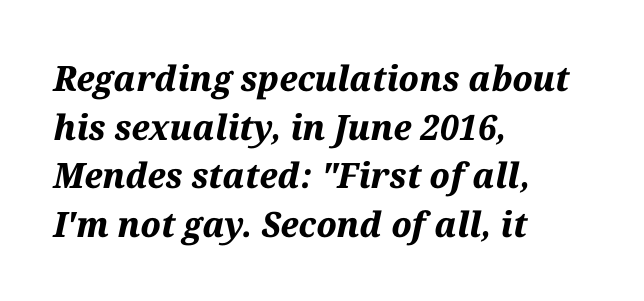
Posture: slanted. Any mark beneath the type? The region is blank. The sample has been set heavy, in full bold. The designer left line spacing at the default.
